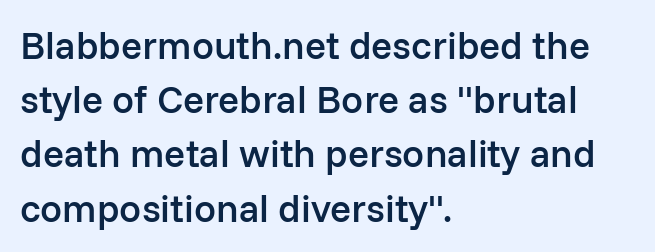
Do the characters align in a grid? No, the font is proportional. Rendered with straight, roman letterforms. Whoever set this chose a conventional vertical rhythm. Words float on clear page, feet unadorned. The letterforms sit shoulder to shoulder at normal distance.
